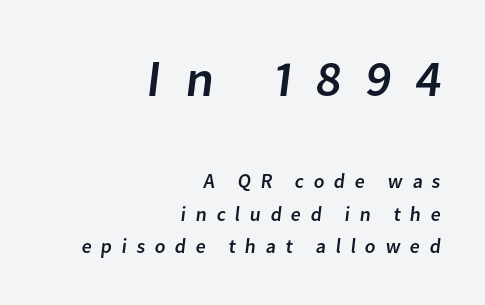
Serifs: no, the terminals of the letterforms are clean. Visually the block forms a straight wall on the right and a jagged coastline on the left. Vertically, the passage feels balanced, rows spaced as you'd expect. A typesetter would call this proportional, since set widths differ per character.
